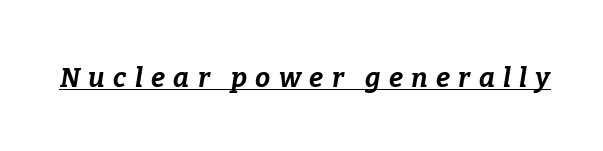
{"italic": "yes", "lean": "right", "slant_degrees": 9, "bold": "yes", "underline": "yes", "letter_spacing": "wide", "letter_spacing_em": 0.31, "glyph_px": 27}
